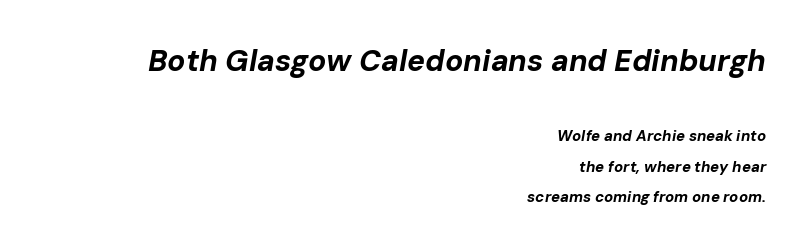
Underline: absent. Does extra space separate the letters? No, they use regular spacing. Slanted lettering throughout. The earlier block is typeset at a bigger size than the later block. A typesetter would call this proportional, since set widths differ per character. The characters look thick and weighty, a clear bold.
